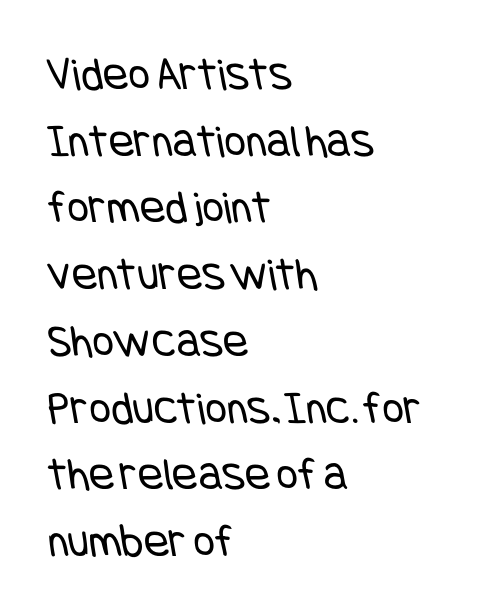
The image shows 47 px regular-weight, condensed sans-serif type; set left-aligned, normal line spacing (1.42x), normal letter spacing, not underlined; low stroke contrast and a large x-height.
